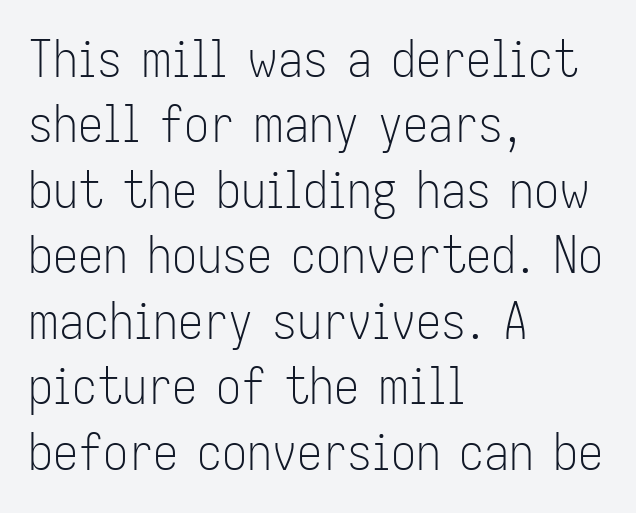
{"serif": "no", "italic": "no", "bold": "no", "weight": "light", "width": "condensed", "stroke_contrast": "low", "x_height": "medium", "monospaced": "no", "underline": "no", "align": "left", "line_spacing": "normal", "line_spacing_ratio": 1.31, "letter_spacing": "normal", "letter_spacing_em": 0.0, "glyph_px": 50}
